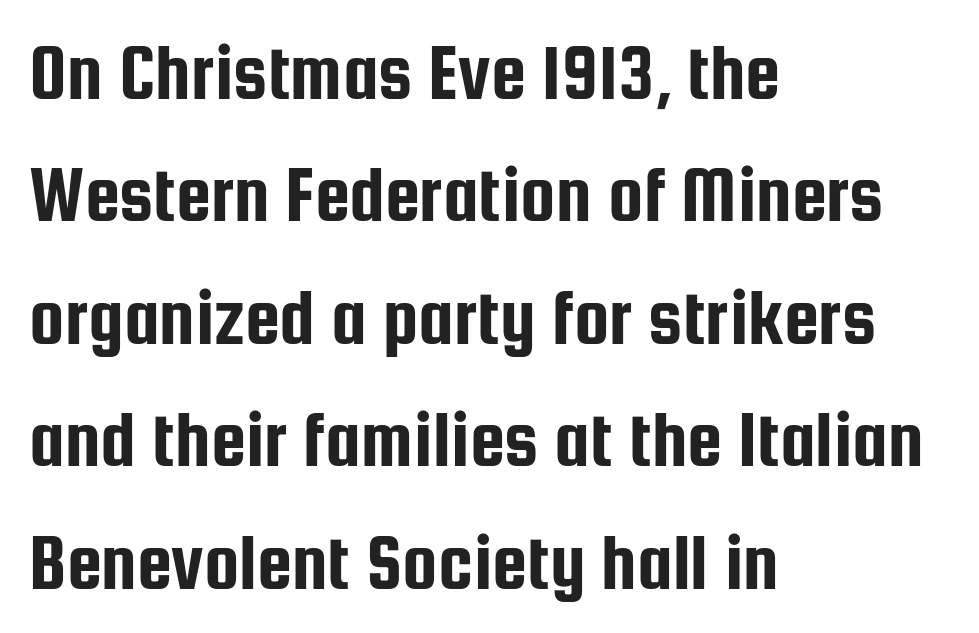
The block of text has a typical density, with ordinary space between rows. You can tell it's not italic because the verticals are truly vertical. The tracking reads as untouched default to a designer's eye. Glance below the letters and you will spot only blank space. You could not count columns in this text — the font is proportionally spaced.
